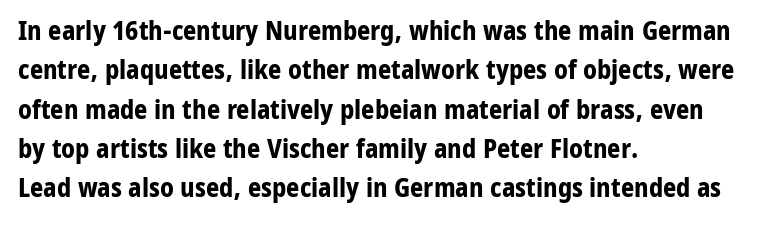
The image shows 26 px bold type, upright; set left-aligned, normal line spacing (1.51x), normal letter spacing, not underlined.
